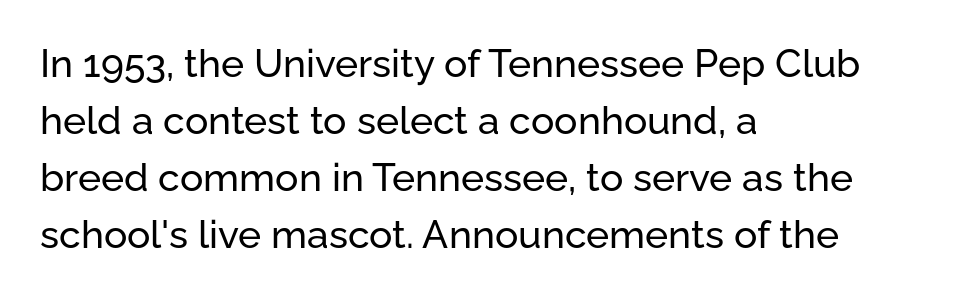
{"serif": "no", "italic": "no", "width": "normal", "stroke_contrast": "low", "x_height": "medium", "monospaced": "no", "underline": "no", "align": "left", "line_spacing": "normal", "line_spacing_ratio": 1.46, "letter_spacing": "normal", "letter_spacing_em": 0.0, "glyph_px": 39}
